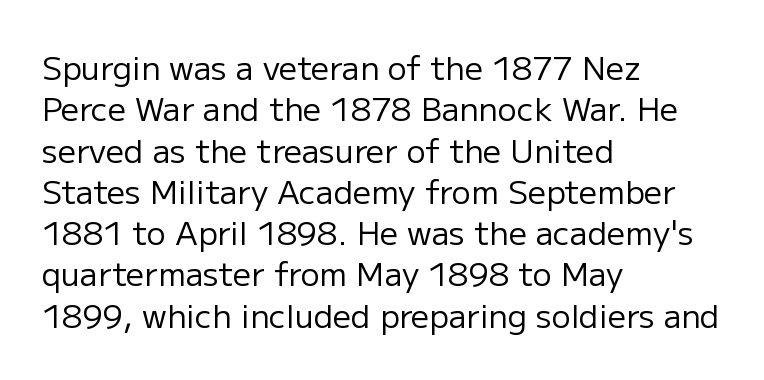
The image shows 32 px regular-weight sans-serif type, upright; set left-aligned, normal line spacing (1.29x), normal letter spacing, not underlined; low stroke contrast and a medium x-height.
